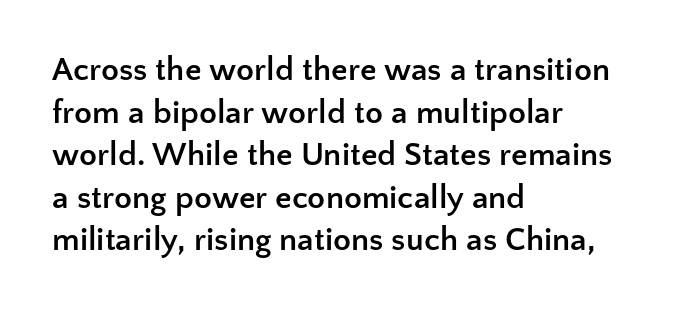
Check where the strokes stop: nothing finishes them off — pure sans. Note the varied advance widths — an 'i' is clearly narrower than an 'm'. Thick stems and heavy bowls — unmistakably bold. Interline gaps are of average width in this sample.
